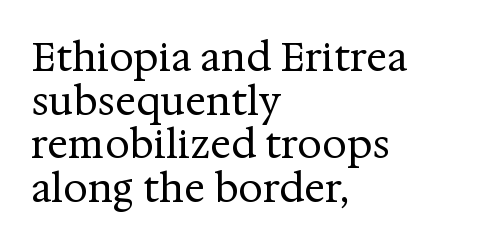
Compared with a typical body face, this is equally light or lighter still. What kind of face is this? One with serifs. You could not count columns in this text — the font is proportionally spaced. This is roman type, the default non-slanted kind.
